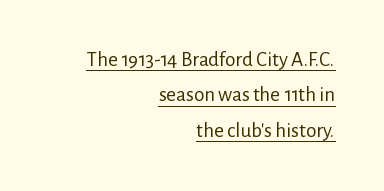
{"italic": "no", "bold": "no", "underline": "yes", "align": "right", "line_spacing": "normal", "line_spacing_ratio": 1.69, "letter_spacing": "normal", "letter_spacing_em": 0.0, "glyph_px": 21}
